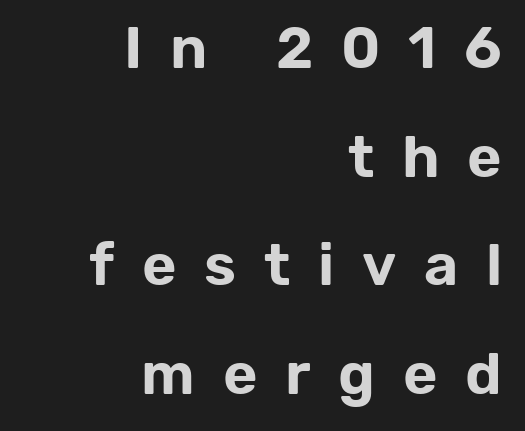
The type sits square on the baseline with zero lean. Bare-footed words on every line. The rendering shows plain stroke endings on the letterforms — a sans-serif design. The face used here is proportionally spaced, like ordinary book or web type.
